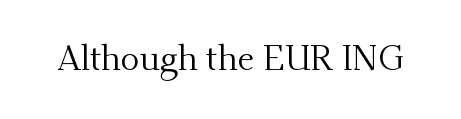
The image shows 35 px regular-weight serif type, upright; set normal letter spacing, not underlined; medium stroke contrast and a small x-height.
